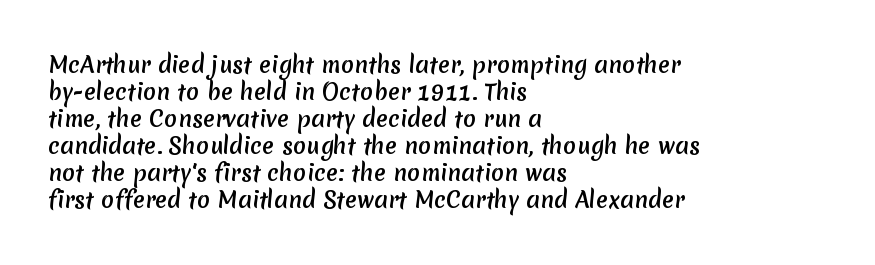
{"underline": "no", "align": "left", "line_spacing_ratio": 1.23, "letter_spacing": "normal", "letter_spacing_em": 0.0, "glyph_px": 22}
